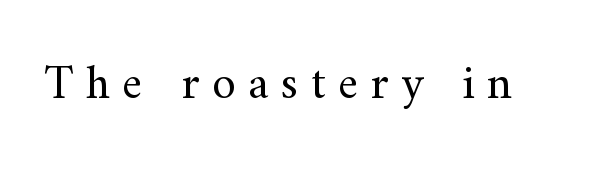
Q: Is the text bold? A: No.
Q: Is the text italic (slanted)? A: No, it is upright.
Q: Is the typeface a serif or a sans-serif typeface? A: Serif.
Q: Is the text underlined? A: No.
Q: Is the spacing between letters normal or unusually wide? A: Unusually wide.
Q: Width (condensed, normal, or wide)? A: Normal.
Q: Stroke contrast? A: Medium.
Q: x-height? A: Small.
Q: Monospaced? A: No.
